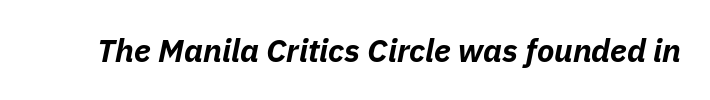
The image shows 32 px bold type, italic (leaning right); set normal letter spacing, not underlined; low stroke contrast and a medium x-height.
